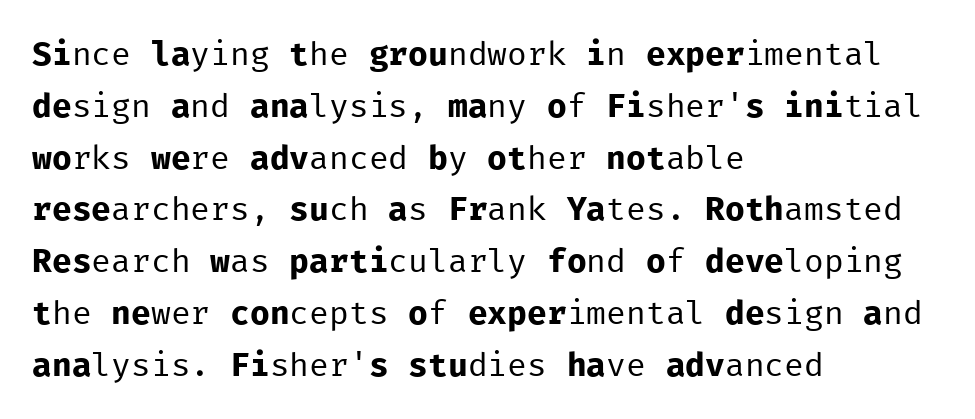
Q: Is the text bold? A: No.
Q: Is the text italic (slanted)? A: No, it is upright.
Q: Is the typeface a serif or a sans-serif typeface? A: Sans-serif.
Q: Is the text underlined? A: No.
Q: How is the paragraph aligned? A: Left-aligned.
Q: Is the spacing between letters normal or unusually wide? A: Normal.
Q: Is the spacing between lines tight, normal or loose? A: Normal.
Q: Width (condensed, normal, or wide)? A: Normal.
Q: Stroke contrast? A: Low.
Q: x-height? A: Medium.
Q: Monospaced? A: Yes.
